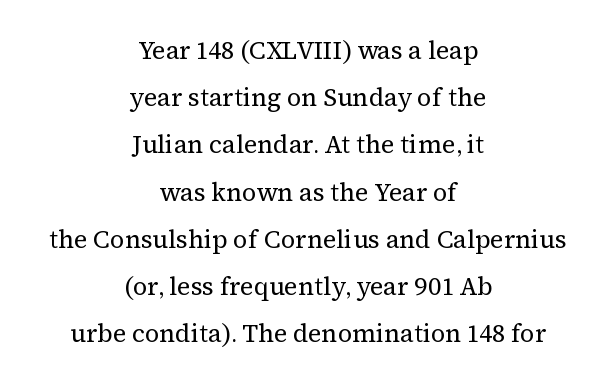
The image shows 25 px text type, upright; set centered, line spacing 1.89x, normal letter spacing, not underlined.
